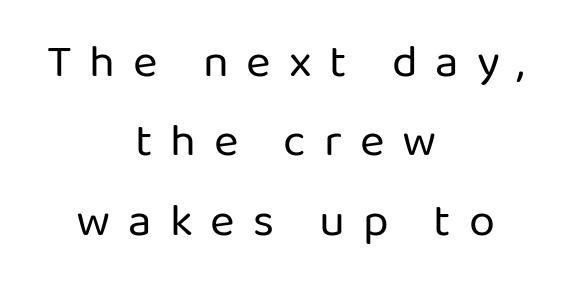
The image shows 47 px regular-weight sans-serif type, upright; set centered, normal line spacing (1.69x), unusually wide letter spacing (+0.38 em), not underlined; low stroke contrast and a medium x-height.
